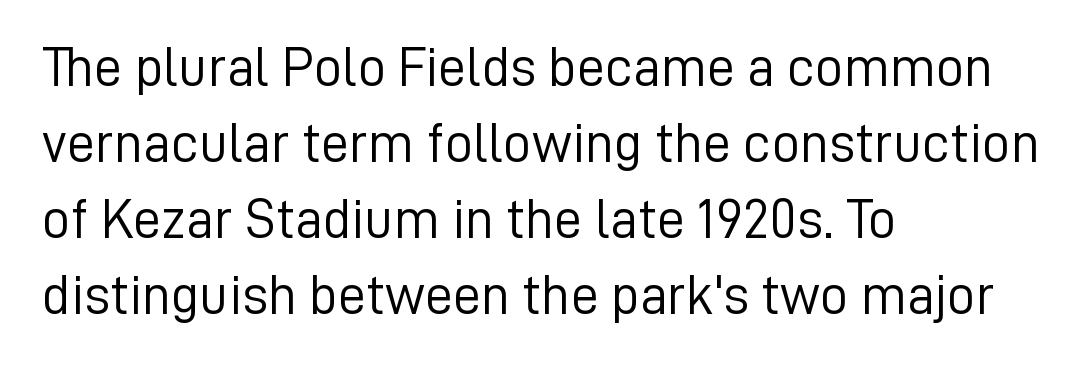
The image shows 56 px light sans-serif type, upright; set left-aligned, normal line spacing (1.36x), normal letter spacing, not underlined; low stroke contrast and a medium x-height.
